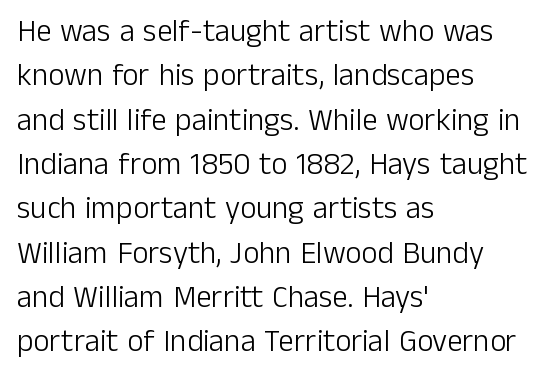
Q: Is the text bold? A: No.
Q: Is the text italic (slanted)? A: No, it is upright.
Q: Is the typeface a serif or a sans-serif typeface? A: Sans-serif.
Q: Is the text underlined? A: No.
Q: How is the paragraph aligned? A: Left-aligned.
Q: Is the spacing between letters normal or unusually wide? A: Normal.
Q: Is the spacing between lines tight, normal or loose? A: Normal.
Q: Width (condensed, normal, or wide)? A: Normal.
Q: Stroke contrast? A: Low.
Q: x-height? A: Medium.
Q: Monospaced? A: No.
